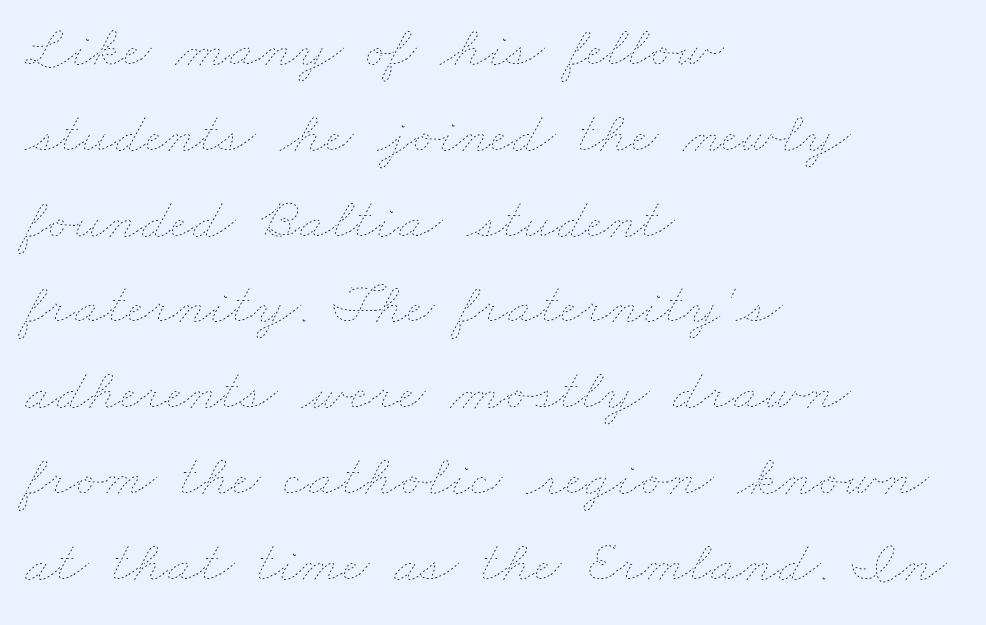
Descender tails drop into unmarked territory. The lines sit at an ordinary, default distance from one another. Characters follow at the spacing the type designer built in. The letters advance in unequal steps, a hallmark of proportional type. Weight class: somewhere from thin through regular. Is the block centered? No — it sits flush against the left margin.
